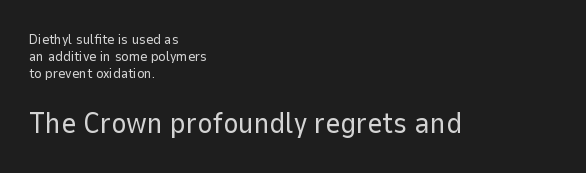
This rendering uses left alignment, leaving the right contour irregular. The rendering enlarges the type as you move from the upper chunk to the lower. Does the lettering tilt? It doesn't — this is upright. The space directly below the letters is spotless.
